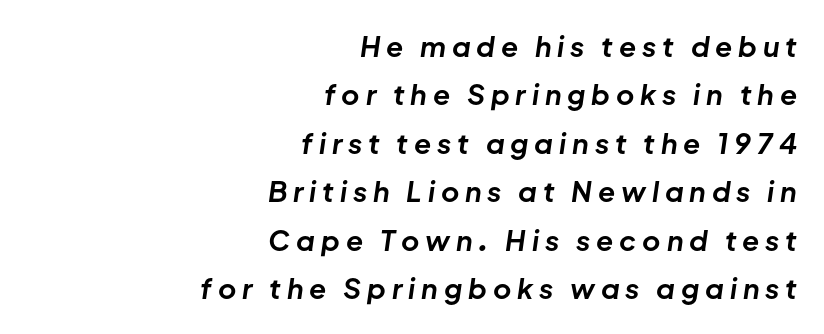
The image shows 28 px bold type, italic (leaning right); set right-aligned, line spacing 1.73x, unusually wide letter spacing (+0.21 em), not underlined; low stroke contrast and a medium x-height.
